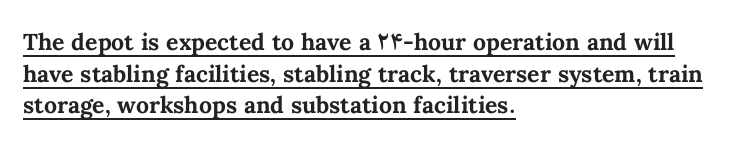
Q: Is the text bold? A: Yes.
Q: Is the text italic (slanted)? A: No, it is upright.
Q: Is the text underlined? A: Yes.
Q: How is the paragraph aligned? A: Left-aligned.
Q: Is the spacing between letters normal or unusually wide? A: Normal.
Q: Is the spacing between lines tight, normal or loose? A: Normal.
